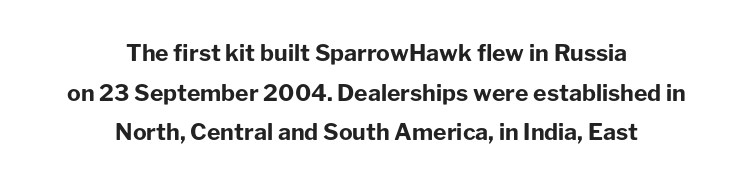
The image shows 23 px bold type, upright; set centered, line spacing 1.72x, normal letter spacing, not underlined.
